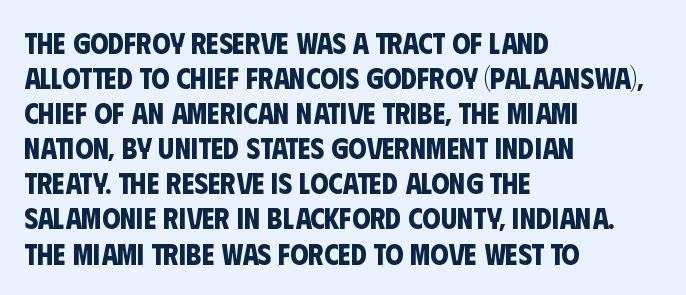
The image shows 29 px bold, condensed sans-serif type; set left-aligned, line spacing 1.21x, normal letter spacing, not underlined; low stroke contrast and a large x-height.
